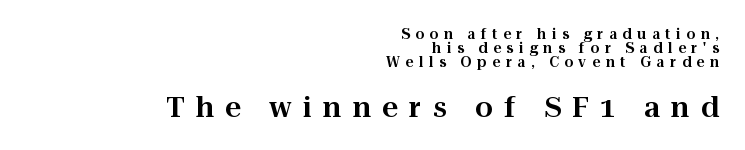
Q: Is the text italic (slanted)? A: No, it is upright.
Q: Is the typeface a serif or a sans-serif typeface? A: Serif.
Q: Is the text underlined? A: No.
Q: How is the paragraph aligned? A: Right-aligned.
Q: Is the spacing between letters normal or unusually wide? A: Unusually wide.
Q: Is the spacing between lines tight, normal or loose? A: Tight.
Q: Which block of text is set in a larger size, the first (top) or the second (bottom)? A: The second (bottom) one.
Q: Width (condensed, normal, or wide)? A: Normal.
Q: Stroke contrast? A: High.
Q: x-height? A: Medium.
Q: Monospaced? A: No.
